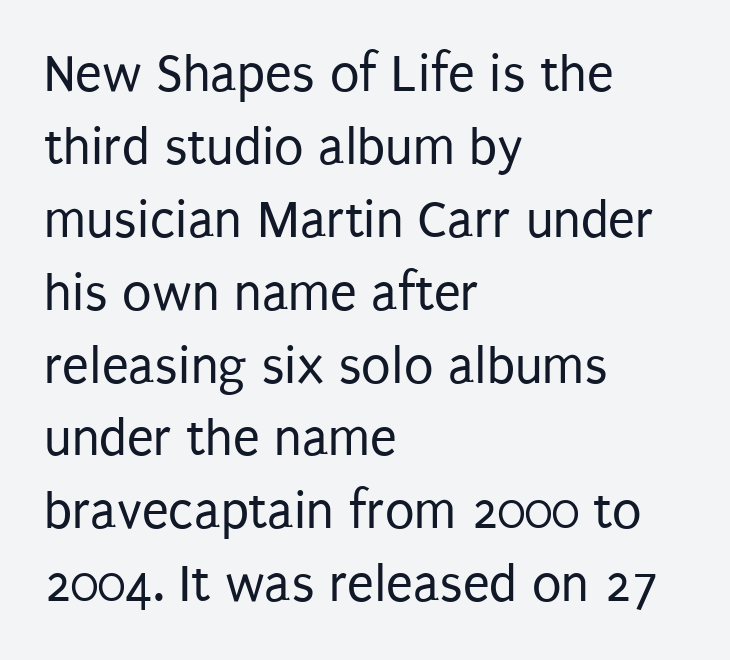
The image shows 54 px regular-weight, condensed sans-serif type, upright; set left-aligned, normal line spacing (1.35x), normal letter spacing, not underlined; low stroke contrast and a large x-height.
